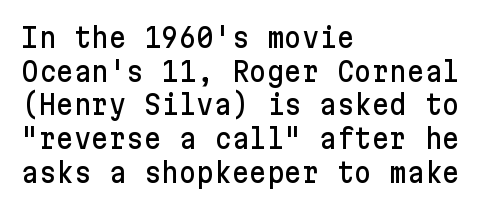
{"italic": "no", "underline": "no", "align": "left", "line_spacing": "normal", "line_spacing_ratio": 1.25, "letter_spacing": "normal", "letter_spacing_em": 0.0, "glyph_px": 27}
